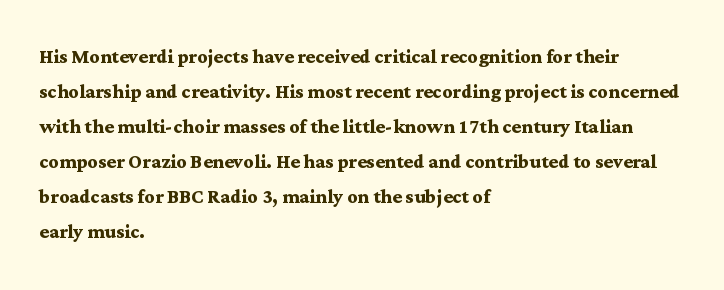
Q: Is the text bold? A: Yes.
Q: Is the text italic (slanted)? A: No, it is upright.
Q: Is the text underlined? A: No.
Q: How is the paragraph aligned? A: Left-aligned.
Q: Is the spacing between letters normal or unusually wide? A: Normal.
Q: Is the spacing between lines tight, normal or loose? A: Normal.
